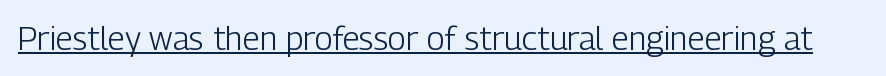
Default kerning and tracking; the words read as compact shapes. Think of a printed novel: that variable character pitch is what you see here. This rendering employs a face without finishing strokes, i.e., a sans-serif. The letters stand upright; this is a roman face. Heft: none added — not bold. Does a line run under the words? Yes, clearly.
